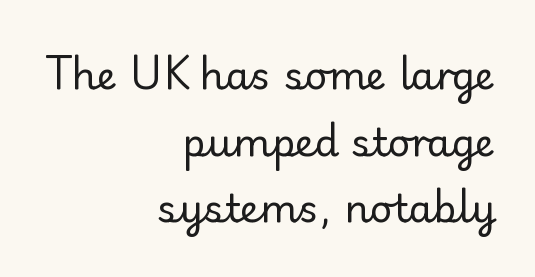
Caption: face not bold, strokes unweighted. Each word holds together tightly as a unit, with standard inter-letter gaps. Looks like regular typesetting: each glyph gets only the width it needs. Is the block centered? No — it sits flush against the right margin. Nope, not italic — everything's standing straight. Anything drawn beneath the words? Only blank space.
